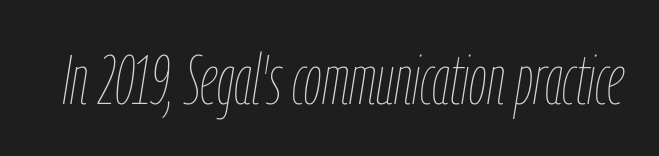
Observe the lean: these are italic letterforms. Letters have the restrained weight of plain body copy at most. Any mark beneath the type? The region is blank. How are the letters spaced? Ordinarily, with no added tracking.
